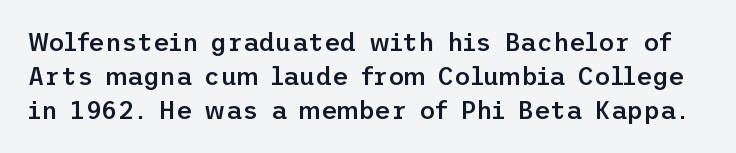
In terms of letterspacing, this is plain default setting. Notice how descenders clear the ascenders below comfortably — that's standard leading. Rendered with straight, roman letterforms. The specimen omits any rule beneath the text block's lines. A somewhat darkened texture: the type is semibold rather than bold.
